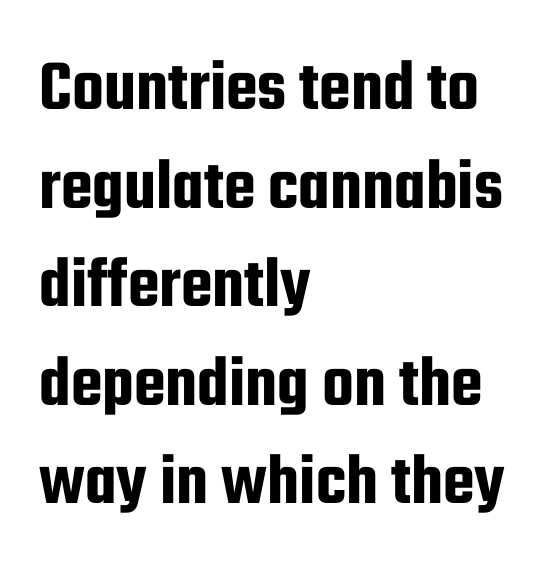
{"serif": "no", "italic": "no", "width": "condensed", "stroke_contrast": "low", "x_height": "medium", "monospaced": "no", "underline": "no", "align": "left", "line_spacing": "normal", "line_spacing_ratio": 1.35, "letter_spacing": "normal", "letter_spacing_em": 0.0, "glyph_px": 73}
